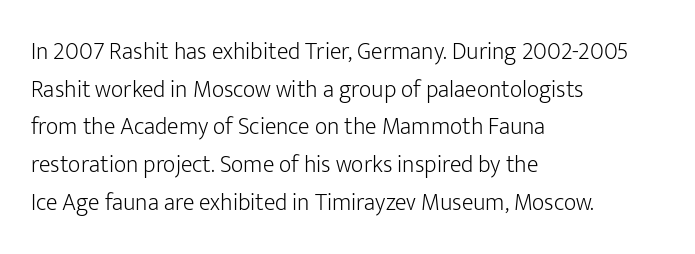
Q: Is the text bold? A: No.
Q: Is the text italic (slanted)? A: No, it is upright.
Q: Is the text underlined? A: No.
Q: How is the paragraph aligned? A: Left-aligned.
Q: Is the spacing between letters normal or unusually wide? A: Normal.
Q: Is the spacing between lines tight, normal or loose? A: Normal.
